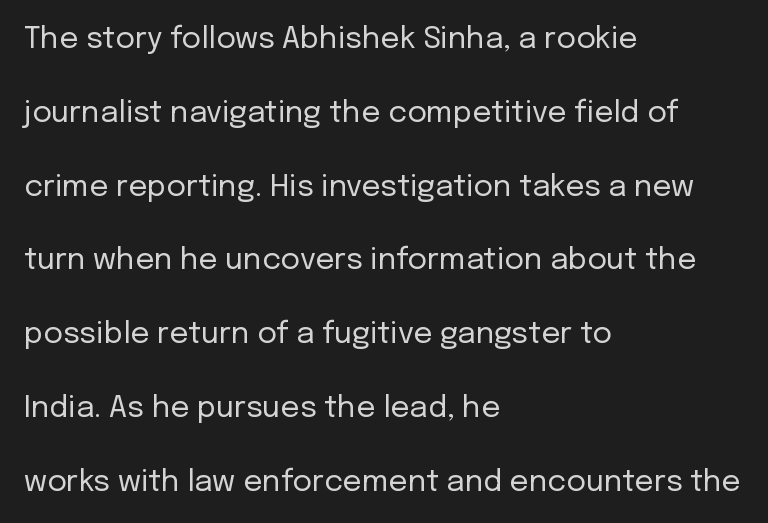
{"serif": "no", "italic": "no", "bold": "no", "weight": "regular", "width": "normal", "stroke_contrast": "low", "x_height": "medium", "monospaced": "no", "underline": "no", "align": "left", "line_spacing": "loose", "line_spacing_ratio": 2.46, "letter_spacing": "normal", "letter_spacing_em": 0.0, "glyph_px": 30}
